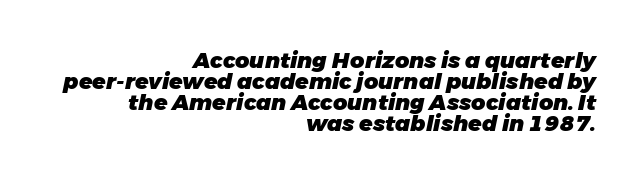
The image shows 22 px bold type, italic (leaning right); set right-aligned, tight line spacing (0.96x), normal letter spacing, not underlined.
